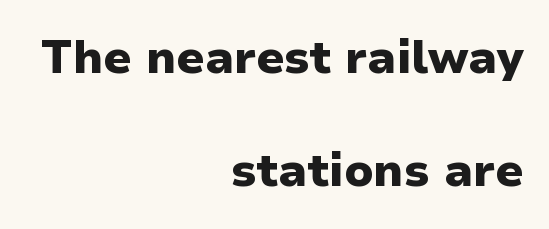
The letters advance in unequal steps, a hallmark of proportional type. In terms of letterspacing, this is plain default setting. Any mark beneath the type? The region is blank. This sample uses a sans-serif face. Vertical spacing — loose. The compositor pushed each line to the right boundary.
